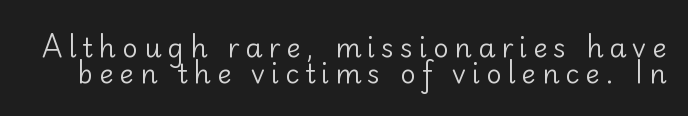
Q: Is the text bold? A: No.
Q: Is the text italic (slanted)? A: No, it is upright.
Q: Is the text underlined? A: No.
Q: Is the spacing between letters normal or unusually wide? A: Unusually wide.
Q: Is the spacing between lines tight, normal or loose? A: Tight.
